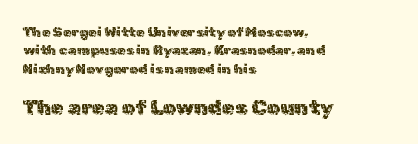
Q: Is the text italic (slanted)? A: No, it is upright.
Q: Is the text underlined? A: No.
Q: How is the paragraph aligned? A: Left-aligned.
Q: Is the spacing between letters normal or unusually wide? A: Normal.
Q: Is the spacing between lines tight, normal or loose? A: Normal.
Q: Which block of text is set in a larger size, the first (top) or the second (bottom)? A: The second (bottom) one.
